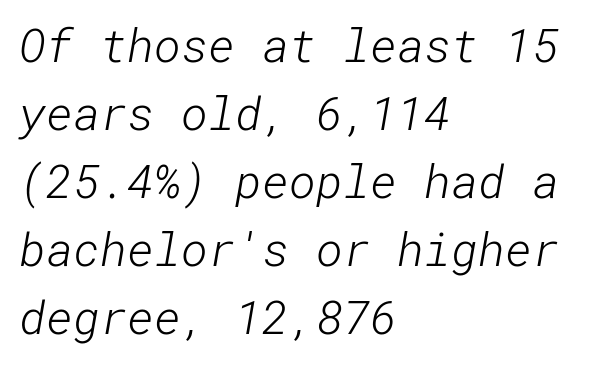
Nobody touched the tracking dial on this one. A light-to-regular cut is what we see here. Grotesque or geometric, the face here clearly has no serifs. The passage is arranged the way most books set body copy — flush left.
